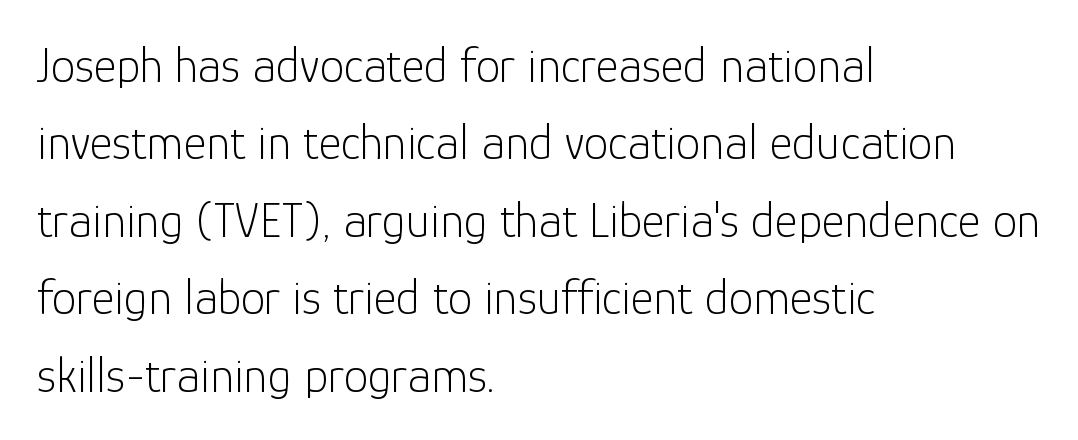
Nothing unusual about the tracking: characters are spaced as the font intends. Posture: straight, roman, zero tilt. Proportional: the letters do not fall into vertical columns. Observe the absence of serifs on each vertical stroke in this sample. The area under the type is left untouched.
